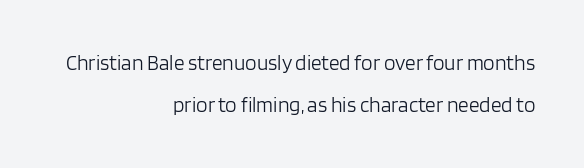
Notice the wide empty band between every row — that's loose leading. Notice how the stems are strictly vertical — no italics here. Nothing unusual about the tracking: characters are spaced as the font intends. Weight: in the light-to-regular range. Honestly, there is no underline to notice here at all. Layout note: lines flush right.
